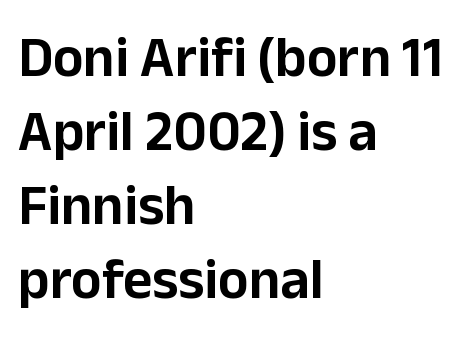
The image shows 57 px sans-serif type, upright; set left-aligned, normal line spacing (1.3x), normal letter spacing, not underlined; low stroke contrast and a medium x-height.
